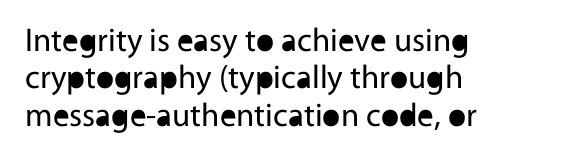
Q: Is the text bold? A: No.
Q: Is the text italic (slanted)? A: No, it is upright.
Q: Is the typeface a serif or a sans-serif typeface? A: Sans-serif.
Q: Is the text underlined? A: No.
Q: How is the paragraph aligned? A: Left-aligned.
Q: Is the spacing between letters normal or unusually wide? A: Normal.
Q: Is the spacing between lines tight, normal or loose? A: Tight.
Q: Width (condensed, normal, or wide)? A: Normal.
Q: x-height? A: Medium.
Q: Monospaced? A: No.
